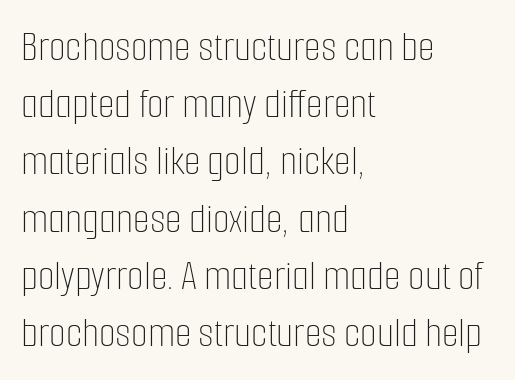
All the whitespace from short lines collects on the right. The face used here is proportionally spaced, like ordinary book or web type. A normal amount of white space separates one row of letters from the next. Observe the ordinary spacing: letters are neighbours, not strangers. Heaviness? Minimal to ordinary, like unemphasized prose. Plain, unruled lines of type.
